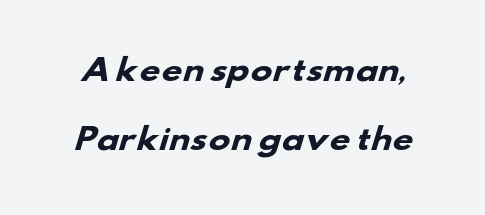
{"serif": "no", "bold": "yes", "weight": "heavy", "width": "wide", "stroke_contrast": "low", "x_height": "small", "monospaced": "no", "underline": "no", "line_spacing": "loose", "line_spacing_ratio": 2.37, "letter_spacing": "normal", "letter_spacing_em": 0.0, "glyph_px": 29}
